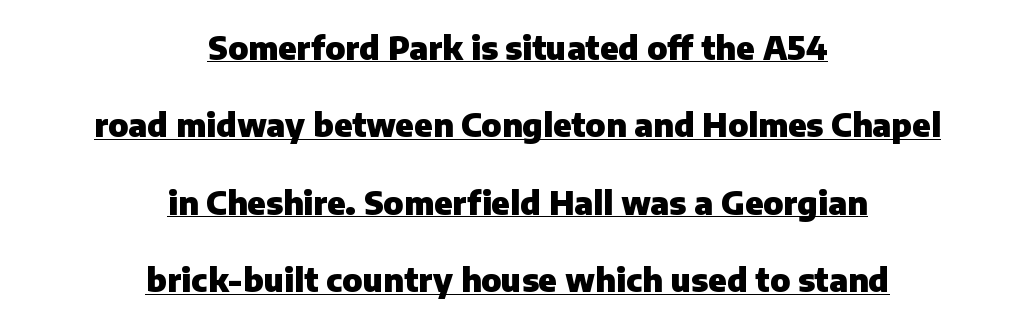
{"serif": "no", "italic": "no", "bold": "yes", "weight": "heavy", "width": "normal", "stroke_contrast": "low", "x_height": "medium", "monospaced": "no", "underline": "yes", "align": "center", "line_spacing": "loose", "line_spacing_ratio": 2.42, "letter_spacing": "normal", "letter_spacing_em": 0.0, "glyph_px": 32}
